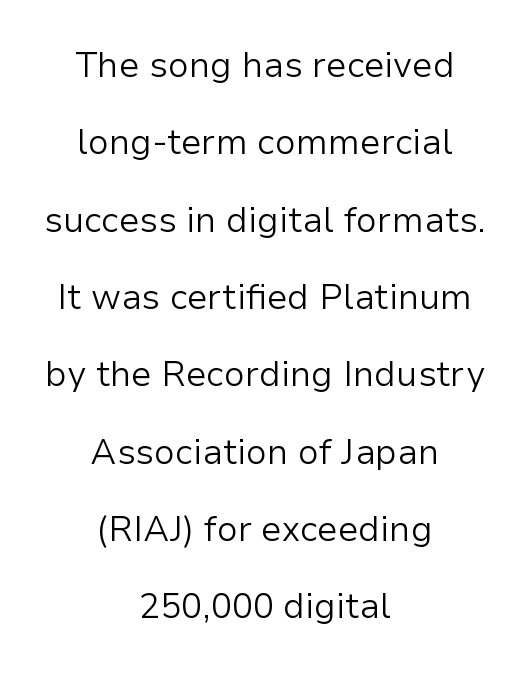
Q: Is the text bold? A: No.
Q: Is the text italic (slanted)? A: No, it is upright.
Q: Is the typeface a serif or a sans-serif typeface? A: Sans-serif.
Q: Is the text underlined? A: No.
Q: How is the paragraph aligned? A: Centered.
Q: Is the spacing between letters normal or unusually wide? A: Normal.
Q: Is the spacing between lines tight, normal or loose? A: Loose.
Q: Width (condensed, normal, or wide)? A: Normal.
Q: Stroke contrast? A: Low.
Q: x-height? A: Medium.
Q: Monospaced? A: No.
